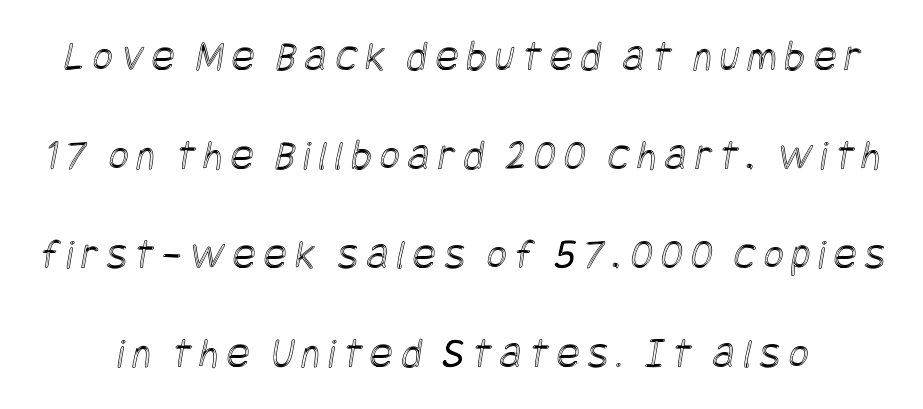
{"width": "condensed", "x_height": "large", "underline": "no", "line_spacing": "loose", "line_spacing_ratio": 2.3, "glyph_px": 43}
